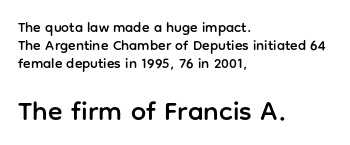
Q: Is the text italic (slanted)? A: No, it is upright.
Q: Is the text underlined? A: No.
Q: How is the paragraph aligned? A: Left-aligned.
Q: Is the spacing between letters normal or unusually wide? A: Normal.
Q: Is the spacing between lines tight, normal or loose? A: Normal.
Q: Which block of text is set in a larger size, the first (top) or the second (bottom)? A: The second (bottom) one.
